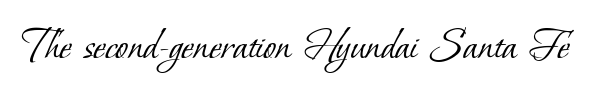
The image shows 46 px light serif type; set normal letter spacing, not underlined; low stroke contrast and a small x-height.
